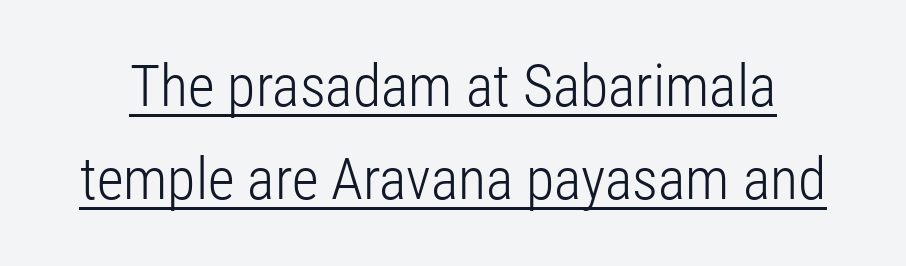
The image shows 58 px light, condensed sans-serif type, upright; set normal line spacing (1.6x), normal letter spacing, underlined; low stroke contrast and a medium x-height.
